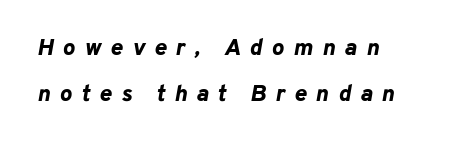
The image shows 23 px bold type, italic (leaning right); set left-aligned, loose line spacing (1.98x), unusually wide letter spacing (+0.41 em), not underlined.
